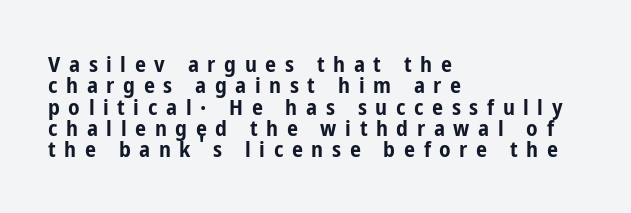
Q: Is the text bold? A: Yes.
Q: Is the text italic (slanted)? A: No, it is upright.
Q: Is the text underlined? A: No.
Q: How is the paragraph aligned? A: Left-aligned.
Q: Is the spacing between letters normal or unusually wide? A: Unusually wide.
Q: Is the spacing between lines tight, normal or loose? A: Tight.
